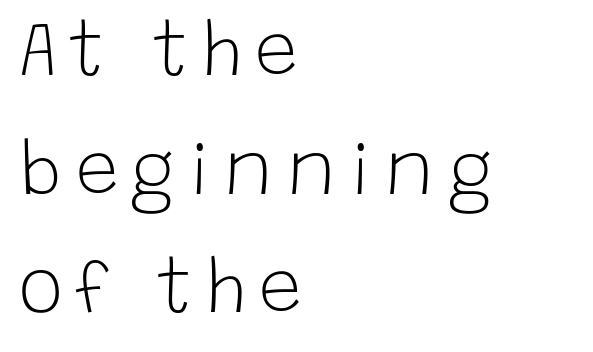
Q: Is the text bold? A: No.
Q: Is the text italic (slanted)? A: No, it is upright.
Q: Is the typeface a serif or a sans-serif typeface? A: Sans-serif.
Q: Is the text underlined? A: No.
Q: How is the paragraph aligned? A: Left-aligned.
Q: Is the spacing between lines tight, normal or loose? A: Normal.
Q: Width (condensed, normal, or wide)? A: Normal.
Q: Stroke contrast? A: Low.
Q: x-height? A: Large.
Q: Monospaced? A: No.
